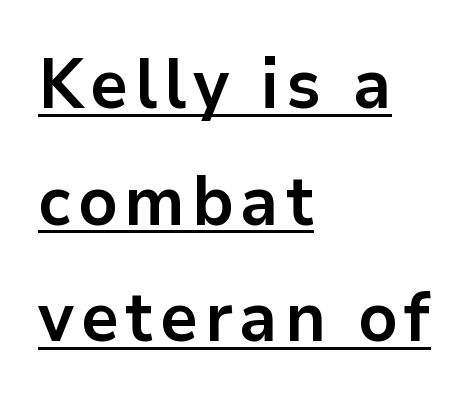
Is this a fixed-width face? No — the glyphs have proportional, varying widths. One glance says typical: line gaps are just what's usual. The compositor pushed each line to the left boundary. Looks like someone drew a line under every word here.
